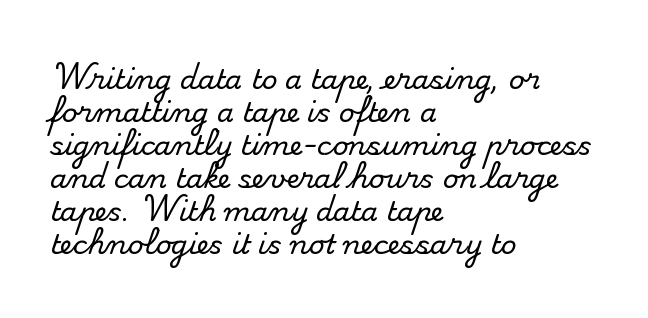
Q: Is the text italic (slanted)? A: Yes.
Q: Is the text underlined? A: No.
Q: How is the paragraph aligned? A: Left-aligned.
Q: Is the spacing between letters normal or unusually wide? A: Normal.
